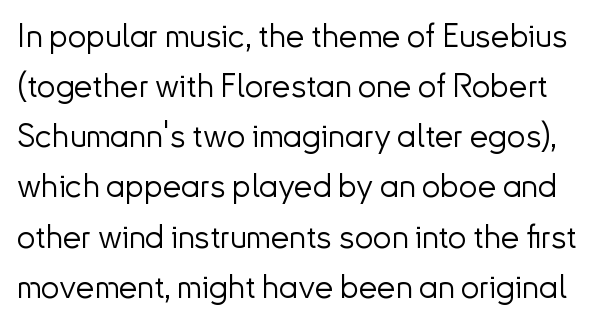
The image shows 33 px light sans-serif type, upright; set normal line spacing (1.52x), normal letter spacing, not underlined; low stroke contrast and a small x-height.
